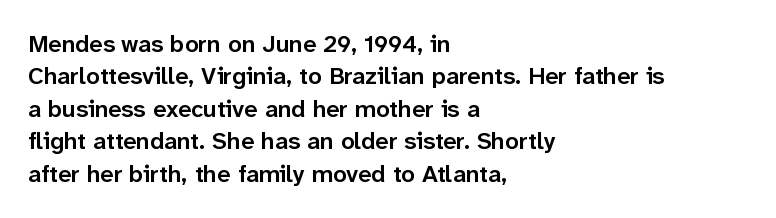
{"italic": "no", "bold": "semi", "underline": "no", "align": "left", "line_spacing": "normal", "line_spacing_ratio": 1.35, "letter_spacing": "normal", "letter_spacing_em": 0.0, "glyph_px": 24}
